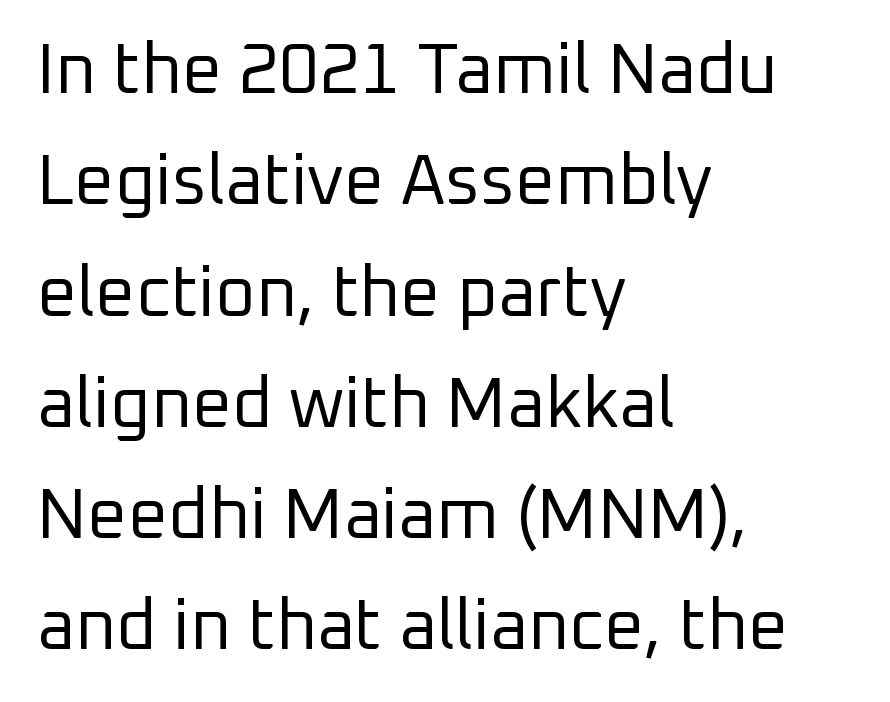
The image shows 70 px regular-weight sans-serif type, upright; set left-aligned, normal line spacing (1.59x), normal letter spacing, not underlined; low stroke contrast and a medium x-height.
